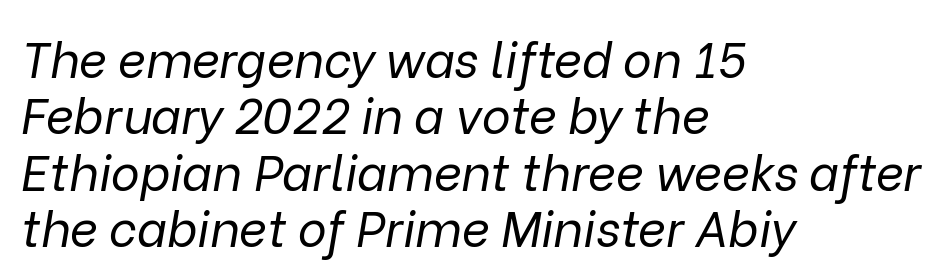
Stems and bowls with no extra thickness — not bold. These lines are set flush left with a ragged right edge. Letter spacing: default. Leading: reduced. Glance below the letters and you will spot only blank space. Designer's note — italics engaged.
